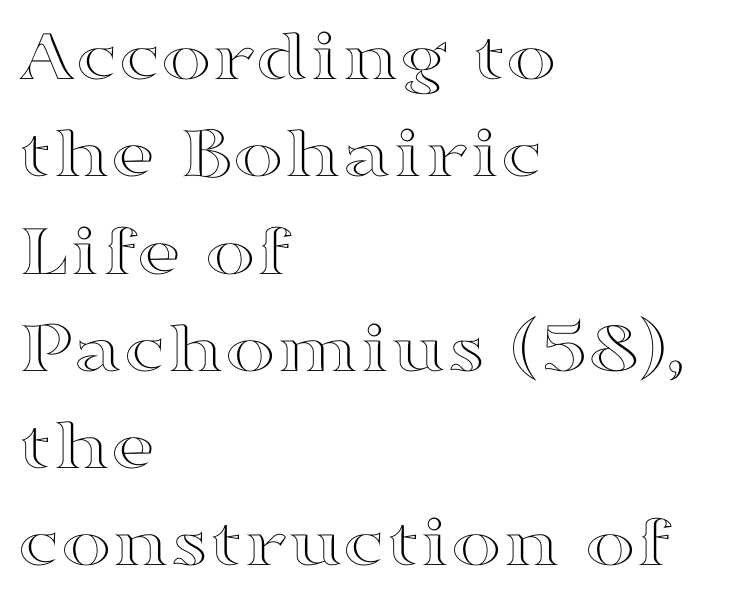
{"italic": "no", "width": "wide", "x_height": "medium", "monospaced": "no", "underline": "no", "align": "left", "line_spacing": "normal", "line_spacing_ratio": 1.28, "letter_spacing": "normal", "letter_spacing_em": 0.0, "glyph_px": 76}
